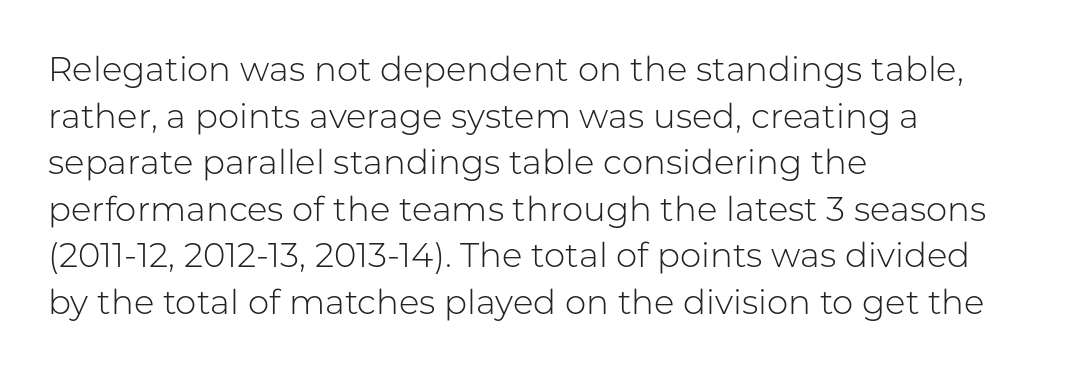
Q: Is the text bold? A: No.
Q: Is the text italic (slanted)? A: No, it is upright.
Q: Is the typeface a serif or a sans-serif typeface? A: Sans-serif.
Q: Is the text underlined? A: No.
Q: How is the paragraph aligned? A: Left-aligned.
Q: Is the spacing between letters normal or unusually wide? A: Normal.
Q: Is the spacing between lines tight, normal or loose? A: Normal.
Q: Width (condensed, normal, or wide)? A: Normal.
Q: Stroke contrast? A: Low.
Q: x-height? A: Medium.
Q: Monospaced? A: No.
